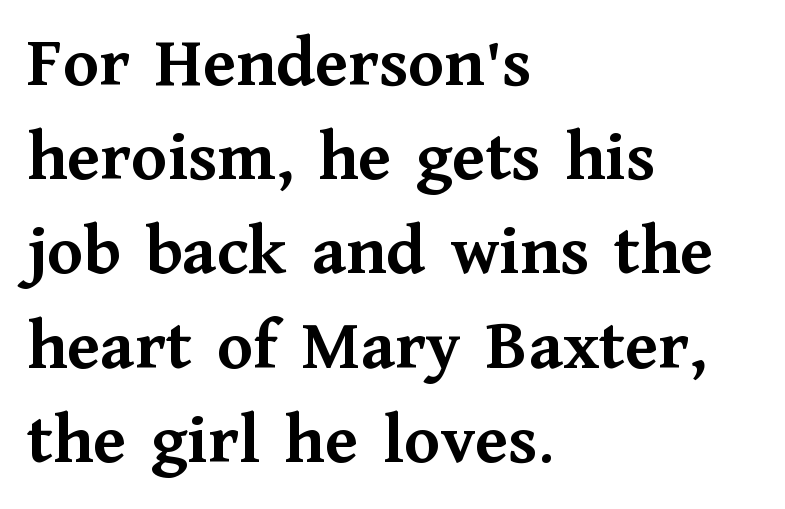
Q: Is the text bold? A: Yes.
Q: Is the text italic (slanted)? A: No, it is upright.
Q: Is the typeface a serif or a sans-serif typeface? A: Serif.
Q: Is the text underlined? A: No.
Q: How is the paragraph aligned? A: Left-aligned.
Q: Is the spacing between letters normal or unusually wide? A: Normal.
Q: Is the spacing between lines tight, normal or loose? A: Normal.
Q: Width (condensed, normal, or wide)? A: Normal.
Q: Stroke contrast? A: Medium.
Q: x-height? A: Medium.
Q: Monospaced? A: No.
